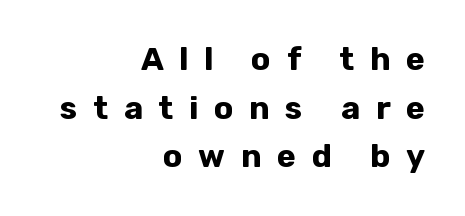
These lines are rendered in a variable-pitch font. Check under the words: just untouched page. Style check: upright. Does the copy run flush right? Yes — the right margin is perfectly even.
